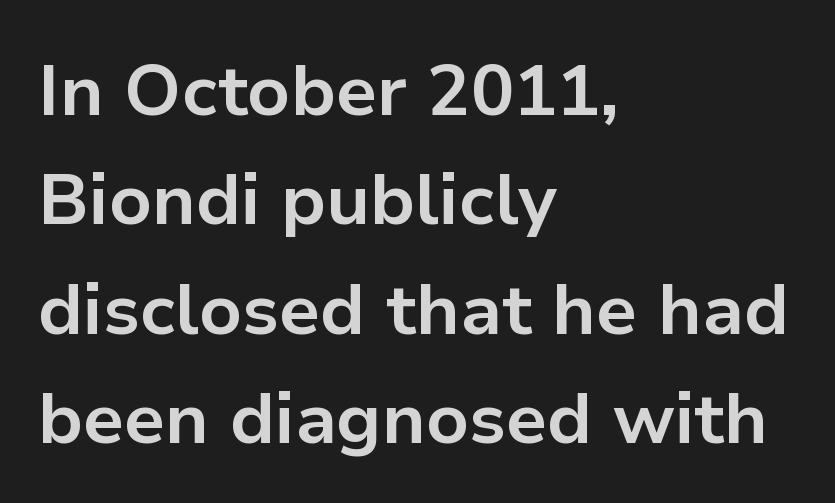
Q: Is the text bold? A: Yes.
Q: Is the text italic (slanted)? A: No, it is upright.
Q: Is the typeface a serif or a sans-serif typeface? A: Sans-serif.
Q: Is the text underlined? A: No.
Q: How is the paragraph aligned? A: Left-aligned.
Q: Is the spacing between letters normal or unusually wide? A: Normal.
Q: Is the spacing between lines tight, normal or loose? A: Normal.
Q: Width (condensed, normal, or wide)? A: Normal.
Q: Stroke contrast? A: Low.
Q: x-height? A: Medium.
Q: Monospaced? A: No.
